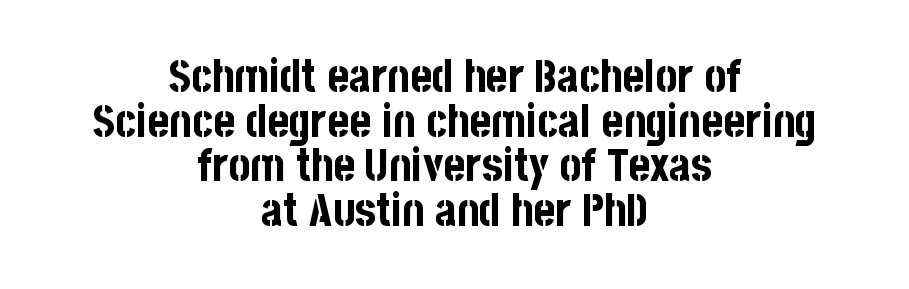
{"serif": "no", "italic": "no", "bold": "yes", "weight": "bold", "width": "condensed", "stroke_contrast": "low", "x_height": "large", "monospaced": "no", "underline": "no", "align": "center", "line_spacing": "tight", "line_spacing_ratio": 0.97, "letter_spacing": "normal", "letter_spacing_em": 0.0, "glyph_px": 46}
